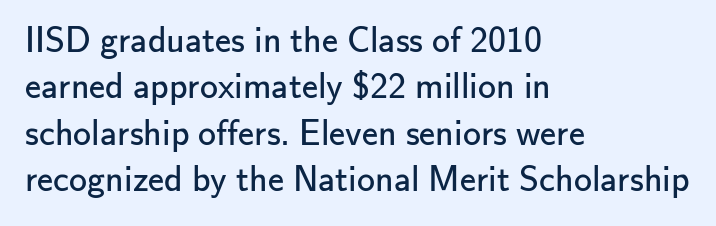
Q: Is the text bold? A: No.
Q: Is the text italic (slanted)? A: No, it is upright.
Q: Is the typeface a serif or a sans-serif typeface? A: Sans-serif.
Q: Is the text underlined? A: No.
Q: How is the paragraph aligned? A: Left-aligned.
Q: Is the spacing between letters normal or unusually wide? A: Normal.
Q: Is the spacing between lines tight, normal or loose? A: Normal.
Q: Width (condensed, normal, or wide)? A: Normal.
Q: Stroke contrast? A: Low.
Q: x-height? A: Small.
Q: Monospaced? A: No.
